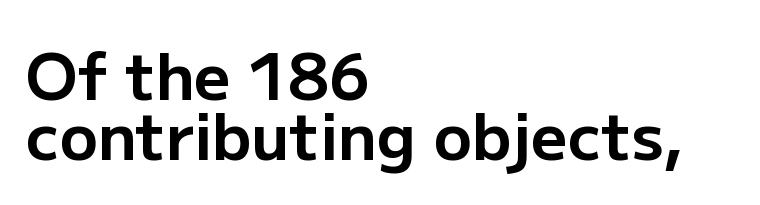
{"serif": "no", "italic": "no", "bold": "yes", "weight": "bold", "width": "normal", "stroke_contrast": "low", "x_height": "medium", "monospaced": "no", "underline": "no", "align": "left", "line_spacing": "tight", "line_spacing_ratio": 0.95, "letter_spacing": "normal", "letter_spacing_em": 0.0, "glyph_px": 63}
